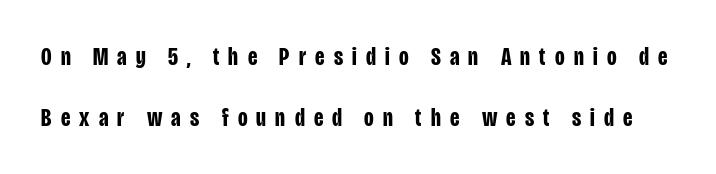
The image shows 25 px bold type, upright; set loose line spacing (2.44x), unusually wide letter spacing (+0.37 em), not underlined.
